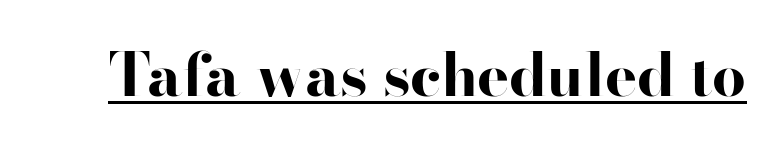
The image shows 60 px bold, wide sans-serif type, upright; set normal letter spacing, underlined; high stroke contrast and a small x-height.
